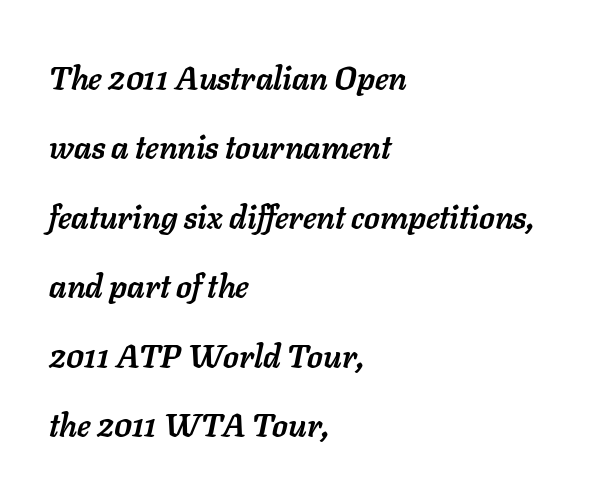
{"italic": "yes", "lean": "right", "slant_degrees": 11, "bold": "yes", "weight": "semibold", "width": "normal", "stroke_contrast": "low", "x_height": "medium", "monospaced": "no", "underline": "no", "align": "left", "line_spacing": "loose", "line_spacing_ratio": 2.17, "letter_spacing": "normal", "letter_spacing_em": 0.0, "glyph_px": 32}
